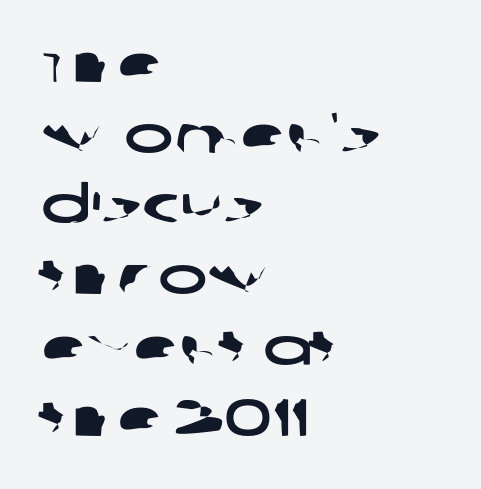
{"serif": "no", "width": "wide", "stroke_contrast": "low", "x_height": "large", "monospaced": "no", "underline": "no", "align": "left", "line_spacing": "normal", "line_spacing_ratio": 1.36, "letter_spacing": "normal", "letter_spacing_em": 0.0, "glyph_px": 52}
